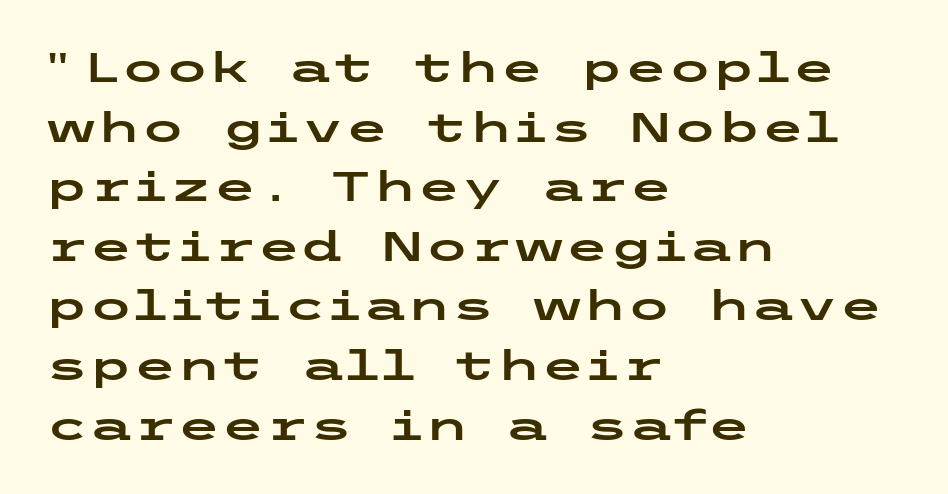
Here the glyphs are tracked normally, forming tight word shapes. Compared with a centered layout, this one pins lines to the left instead. Notice how the stems are strictly vertical — no italics here. Regarding leading, the lines here are spaced in the standard way. Regarding serifs, this sample does without them.
